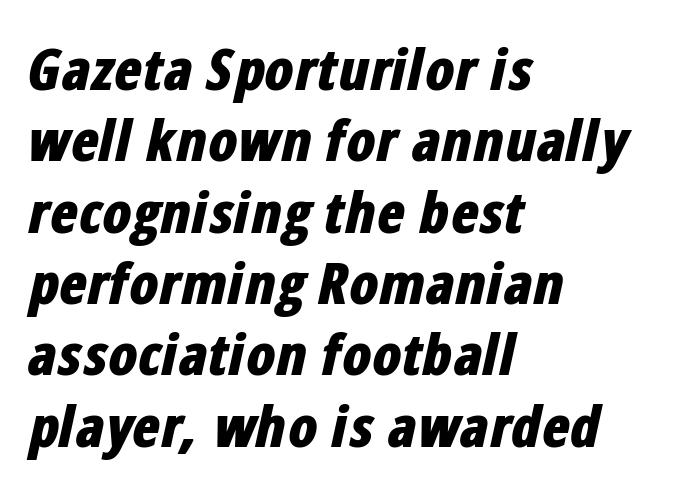
The image shows 58 px bold, condensed type, italic (leaning right); set left-aligned, line spacing 1.23x, normal letter spacing, not underlined; low stroke contrast and a medium x-height.
